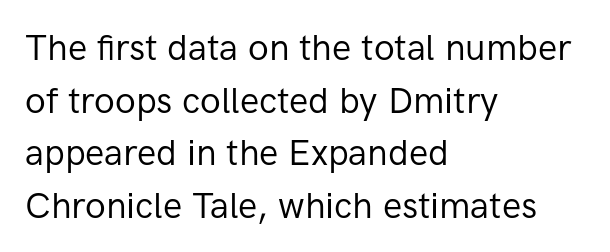
{"serif": "no", "italic": "no", "bold": "no", "weight": "regular", "width": "normal", "stroke_contrast": "low", "x_height": "medium", "monospaced": "no", "underline": "no", "align": "left", "line_spacing": "normal", "line_spacing_ratio": 1.46, "letter_spacing": "normal", "letter_spacing_em": 0.0, "glyph_px": 36}
